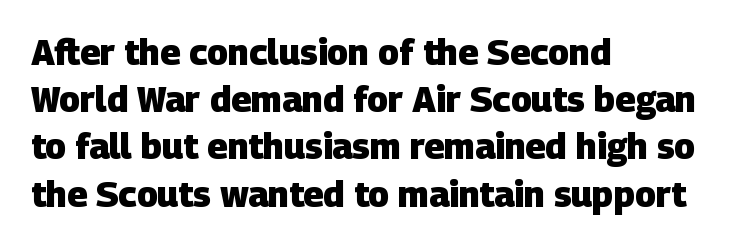
{"serif": "no", "bold": "yes", "weight": "heavy", "width": "normal", "stroke_contrast": "low", "x_height": "large", "monospaced": "no", "underline": "no", "align": "left", "line_spacing": "normal", "line_spacing_ratio": 1.35, "letter_spacing": "normal", "letter_spacing_em": 0.0, "glyph_px": 35}
